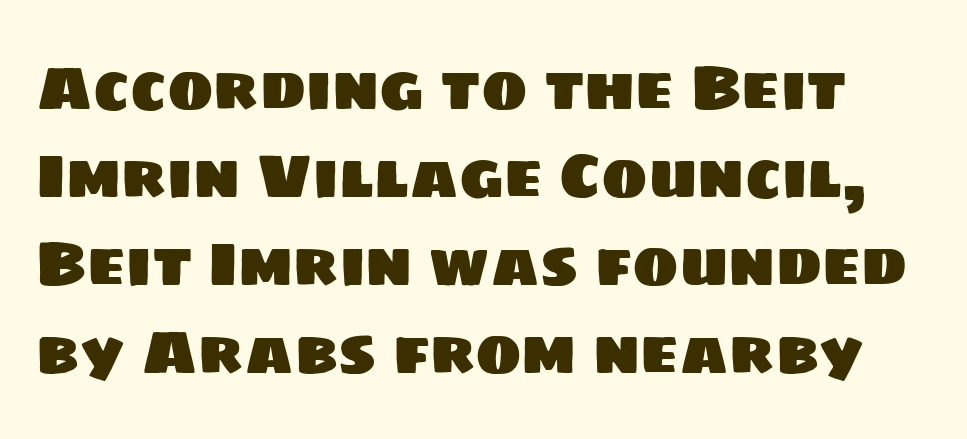
Is there much room between lines? A standard amount, neither cramped nor airy. Here the designer chose a conventional face with non-uniform glyph widths. Underline: absent. The line texture is even and compact thanks to regular tracking.
